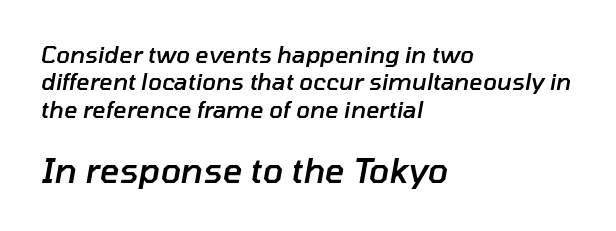
{"italic": "yes", "lean": "right", "slant_degrees": 10, "bold": "semi", "weight": "semibold", "width": "normal", "stroke_contrast": "low", "x_height": "medium", "monospaced": "no", "underline": "no", "align": "left", "line_spacing_ratio": 1.19, "letter_spacing": "normal", "letter_spacing_em": 0.0, "larger_block": "second", "size_ratio": 1.48, "glyph_px": 34}
